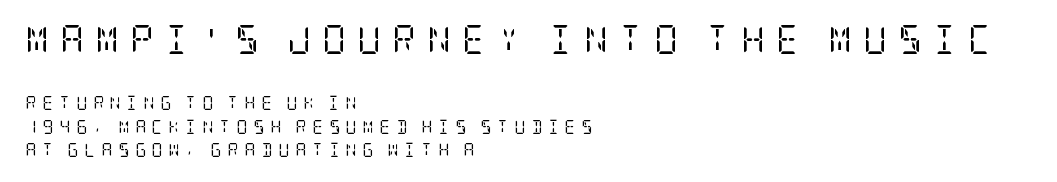
The image shows 29 px regular-weight, condensed serif type, upright; set left-aligned, normal line spacing (1.66x), unusually wide letter spacing (+0.39 em), not underlined; the first (top) block is 2.07x larger; low stroke contrast and a large x-height.
